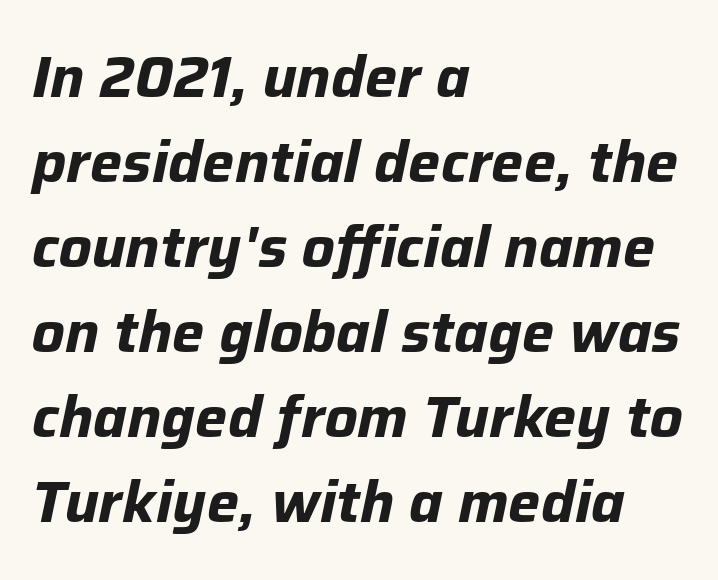
Characters follow at the spacing the type designer built in. Casual observation: everything's shoved over to the left. Normally led — the rows are evenly, conventionally spaced. Plain, unruled lines of type. I'd describe the lettering as bold — thick and assertive. The letters advance in unequal steps, a hallmark of proportional type.
